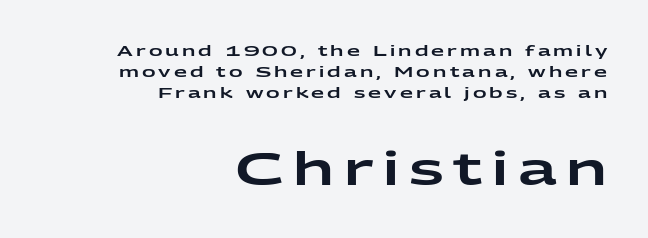
{"serif": "no", "italic": "no", "width": "wide", "stroke_contrast": "low", "x_height": "medium", "monospaced": "no", "underline": "no", "align": "right", "line_spacing": "normal", "line_spacing_ratio": 1.39, "letter_spacing": "wide", "letter_spacing_em": 0.21, "larger_block": "second", "size_ratio": 3.07, "glyph_px": 46}
